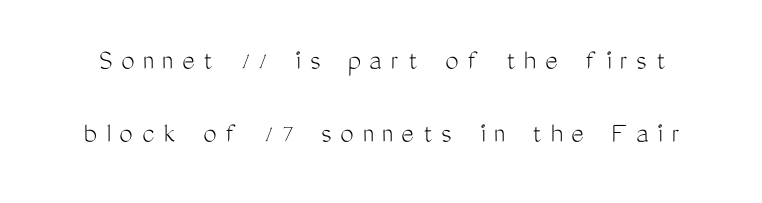
The image shows 30 px light, condensed sans-serif type, upright; set loose line spacing (2.45x), unusually wide letter spacing (+0.29 em), not underlined; medium stroke contrast and a medium x-height.
